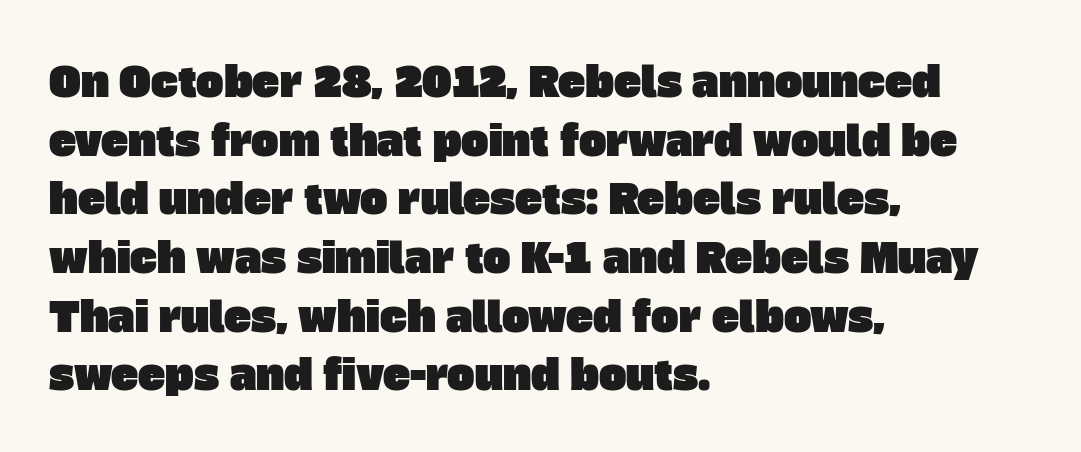
A typesetter would call this leading conventional body-copy spacing. This rendering employs a face without finishing strokes, i.e., a sans-serif. Bare-footed words on every line. Each line starts at the same left margin while the right side varies. The passage shown is typed in a proportional face where columns would drift.
